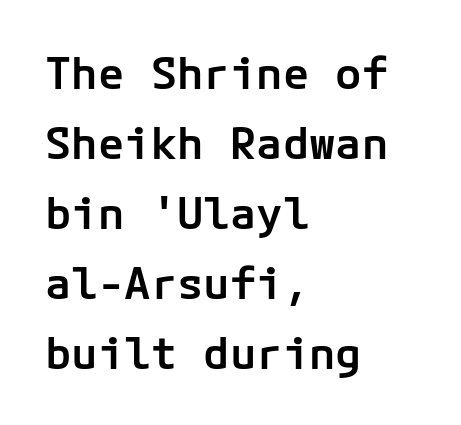
Q: Is the text bold? A: Semi-bold.
Q: Is the text italic (slanted)? A: No, it is upright.
Q: Is the typeface a serif or a sans-serif typeface? A: Sans-serif.
Q: Is the text underlined? A: No.
Q: How is the paragraph aligned? A: Left-aligned.
Q: Is the spacing between letters normal or unusually wide? A: Normal.
Q: Is the spacing between lines tight, normal or loose? A: Normal.
Q: Width (condensed, normal, or wide)? A: Normal.
Q: Stroke contrast? A: Low.
Q: x-height? A: Medium.
